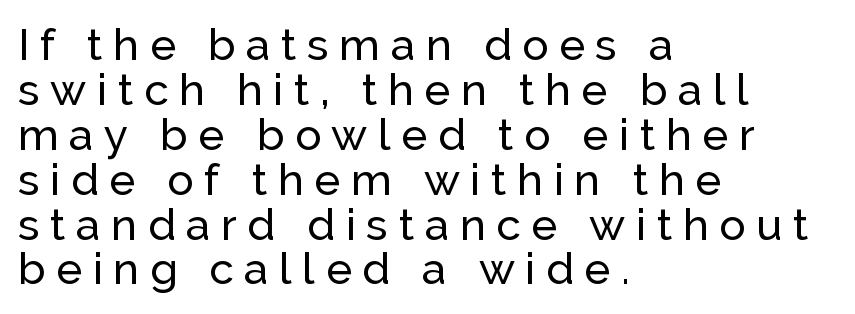
The image shows 44 px sans-serif type, upright; set left-aligned, tight line spacing (1.02x), unusually wide letter spacing (+0.24 em), not underlined; low stroke contrast and a medium x-height.
